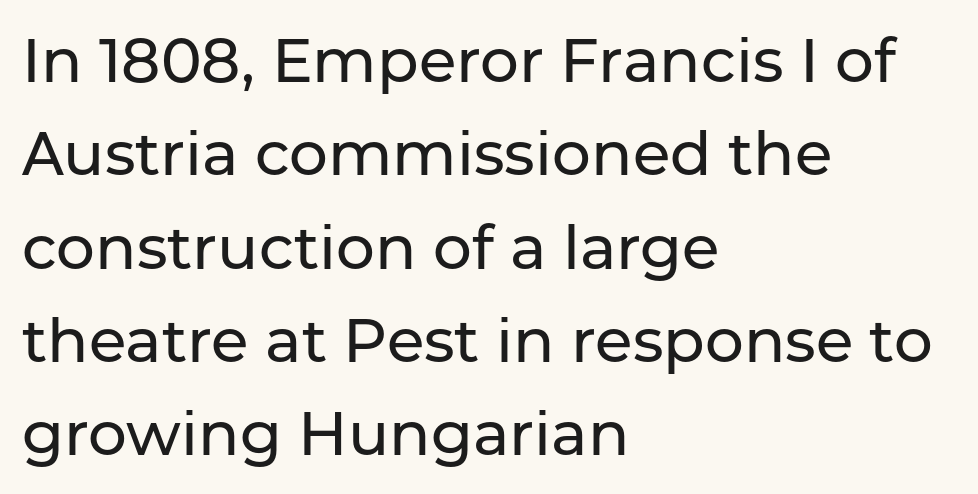
The image shows 61 px sans-serif type, upright; set left-aligned, normal line spacing (1.53x), normal letter spacing, not underlined; low stroke contrast and a medium x-height.
